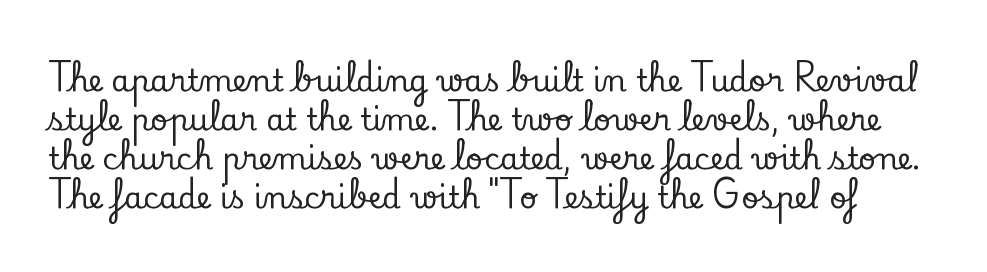
Glyph-to-glyph distance matches everyday printed text. Here the designer chose a conventional face with non-uniform glyph widths. Any mark beneath the type? The region is blank. The letters stand straight up with perfectly vertical stems.
